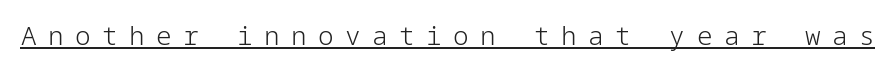
The image shows 26 px text type, upright; set unusually wide letter spacing (+0.44 em), underlined.
